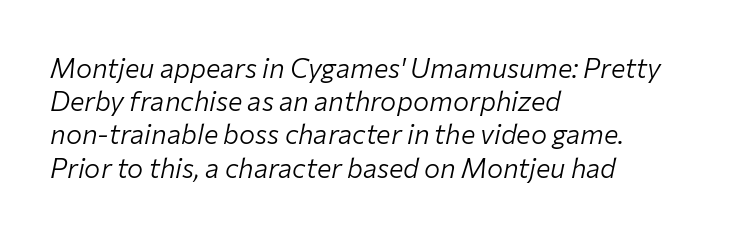
{"italic": "yes", "lean": "right", "slant_degrees": 12, "bold": "no", "underline": "no", "align": "left", "line_spacing_ratio": 1.23, "letter_spacing": "normal", "letter_spacing_em": 0.0, "glyph_px": 27}
